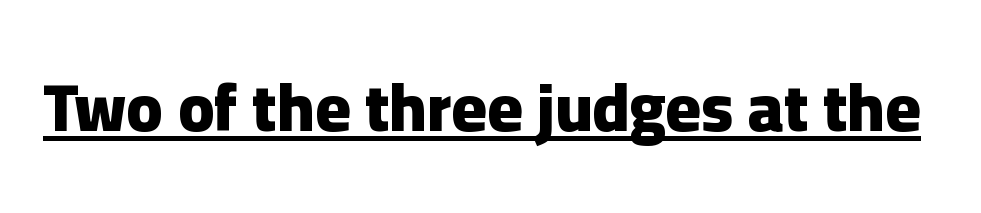
{"serif": "no", "italic": "no", "bold": "yes", "weight": "heavy", "width": "normal", "stroke_contrast": "low", "x_height": "medium", "monospaced": "no", "underline": "yes", "letter_spacing": "normal", "letter_spacing_em": 0.0, "glyph_px": 67}
